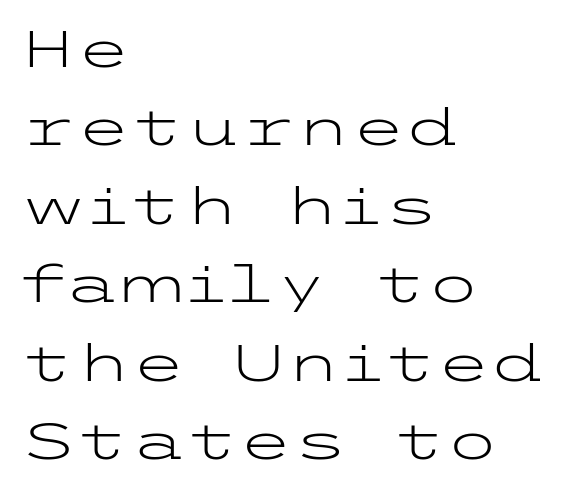
Q: Is the text bold? A: No.
Q: Is the text italic (slanted)? A: No, it is upright.
Q: Is the typeface a serif or a sans-serif typeface? A: Sans-serif.
Q: Is the text underlined? A: No.
Q: How is the paragraph aligned? A: Left-aligned.
Q: Is the spacing between letters normal or unusually wide? A: Normal.
Q: Is the spacing between lines tight, normal or loose? A: Normal.
Q: Width (condensed, normal, or wide)? A: Wide.
Q: Stroke contrast? A: Low.
Q: x-height? A: Medium.
